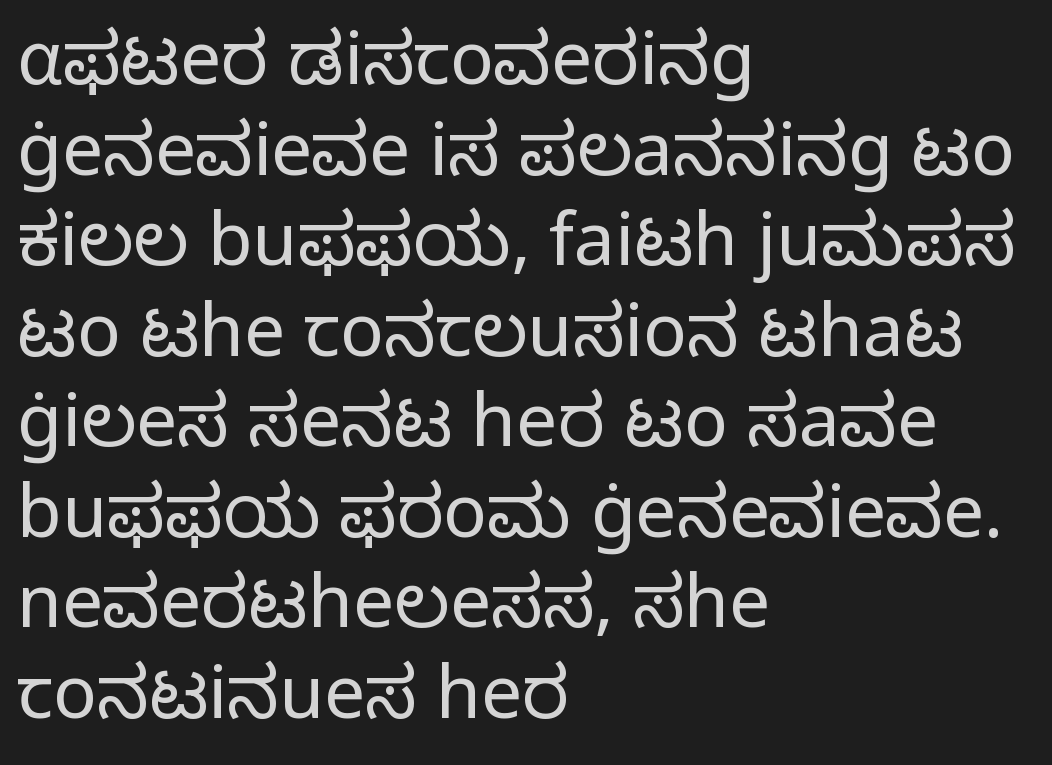
The rag falls on the right side of this text block. The passage shown is typeset with a sans-serif family. If you drew a line through each stem, it would be perfectly vertical. A typesetter would call this proportional, since set widths differ per character. Stroke mass is kept to a normal reading level or below.
